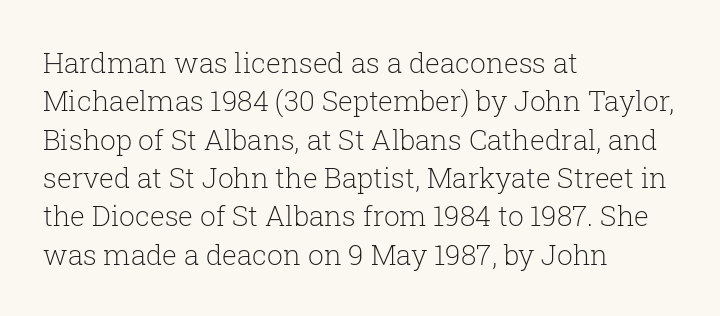
{"serif": "yes", "italic": "no", "bold": "no", "weight": "light", "width": "normal", "stroke_contrast": "low", "x_height": "medium", "monospaced": "no", "underline": "no", "align": "left", "line_spacing": "normal", "line_spacing_ratio": 1.37, "letter_spacing": "normal", "letter_spacing_em": 0.0, "glyph_px": 28}
